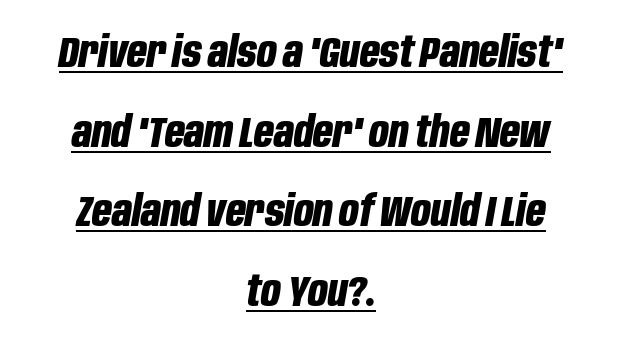
Standard letterfit; no display-style spreading of the glyphs. Varying glyph widths throughout — classic text-font behaviour. Glance below the letters and you will spot a drawn line. Notice how thick the strokes are: this is what a full bold looks like.
